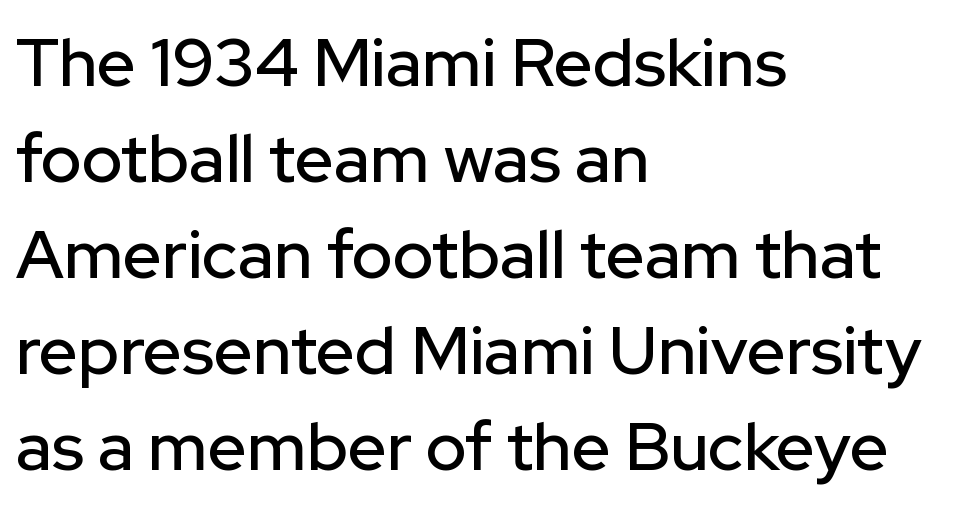
Q: Is the text italic (slanted)? A: No, it is upright.
Q: Is the typeface a serif or a sans-serif typeface? A: Sans-serif.
Q: Is the text underlined? A: No.
Q: How is the paragraph aligned? A: Left-aligned.
Q: Is the spacing between letters normal or unusually wide? A: Normal.
Q: Is the spacing between lines tight, normal or loose? A: Normal.
Q: Width (condensed, normal, or wide)? A: Normal.
Q: Stroke contrast? A: Low.
Q: x-height? A: Medium.
Q: Monospaced? A: No.
